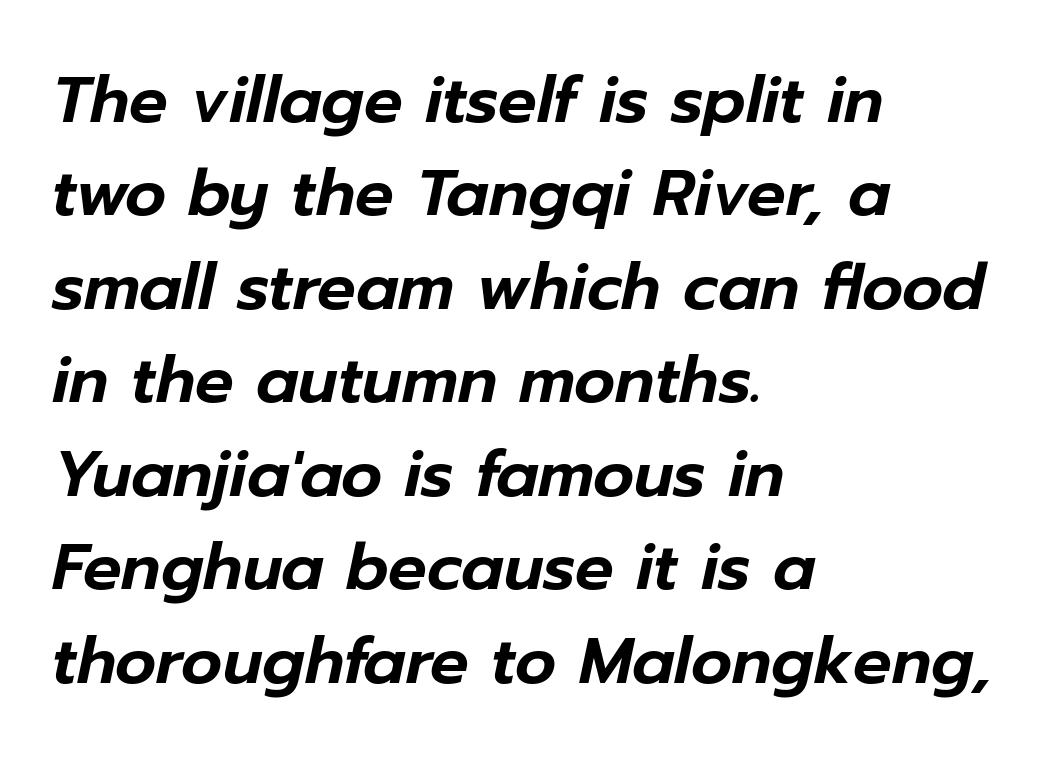
{"italic": "yes", "lean": "right", "slant_degrees": 12, "width": "normal", "stroke_contrast": "low", "x_height": "medium", "monospaced": "no", "underline": "no", "align": "left", "line_spacing": "normal", "line_spacing_ratio": 1.46, "letter_spacing": "normal", "letter_spacing_em": 0.0, "glyph_px": 64}
